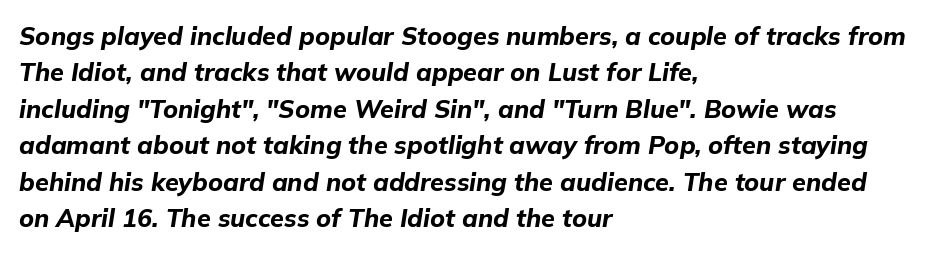
Q: Is the text bold? A: Yes.
Q: Is the text italic (slanted)? A: Yes, it leans right by about 9 degrees.
Q: Is the text underlined? A: No.
Q: How is the paragraph aligned? A: Left-aligned.
Q: Is the spacing between letters normal or unusually wide? A: Normal.
Q: Is the spacing between lines tight, normal or loose? A: Normal.
